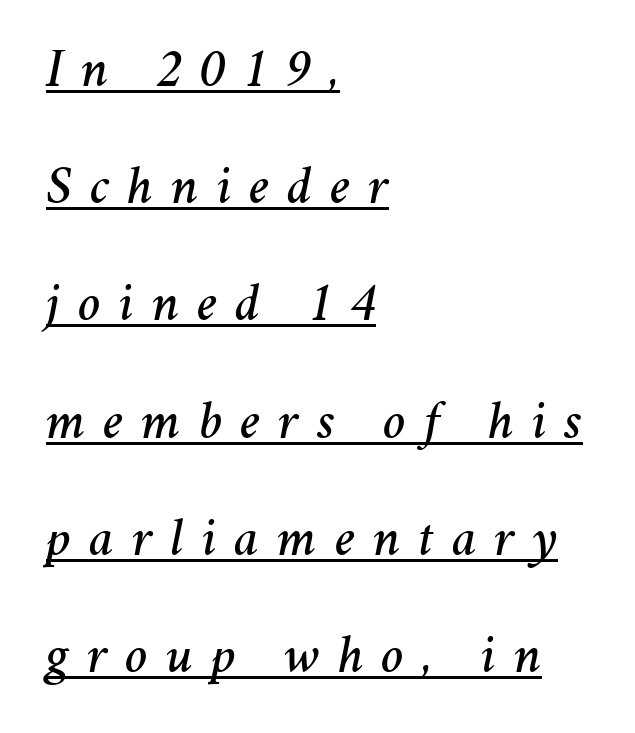
A typesetter would call this proportional, since set widths differ per character. Honestly, the letter spacing is so wide it's the main thing you notice. Every row of glyphs begins at an identical x-position on the left. A typesetter would mark this as italic. Leading is clearly above the norm, producing a sparse column.
